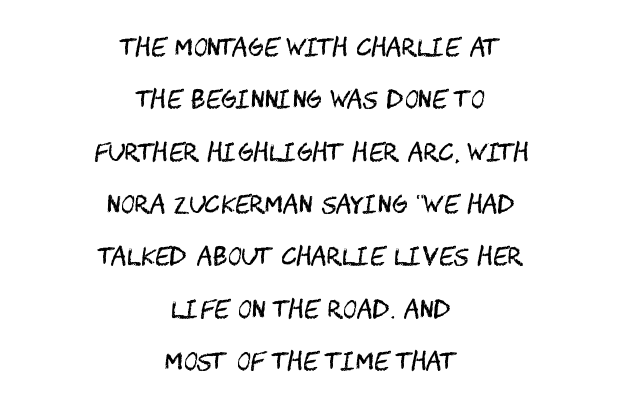
The face looks like a standard text weight, possibly lighter. The face used here is rendered with its standard letterfit. The specimen reads as upright at a glance. The leading is generous, giving the passage an open texture. A bare baseline throughout the passage. Reading down the block, each line starts at a different indent, mirrored at its end.
